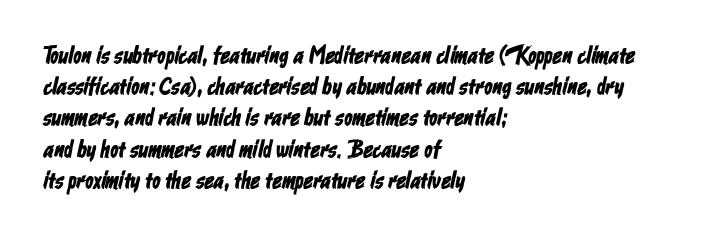
Each row of text sits above clean, open space. Default kerning and tracking; the words read as compact shapes. Vertically, the passage feels balanced, rows spaced as you'd expect. Horizontally, the lines are justified to the leading edge only.
